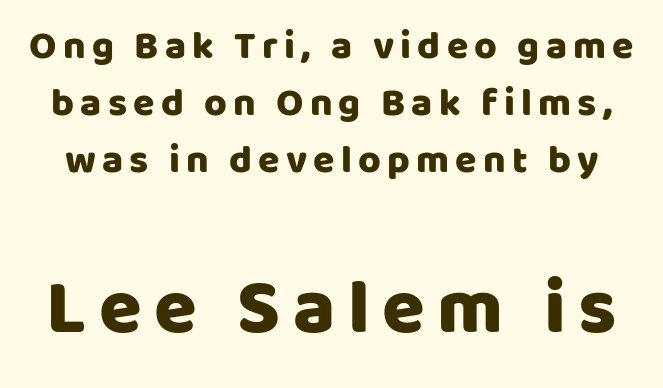
Q: Is the text italic (slanted)? A: No, it is upright.
Q: Is the typeface a serif or a sans-serif typeface? A: Sans-serif.
Q: Is the text underlined? A: No.
Q: Is the spacing between lines tight, normal or loose? A: Normal.
Q: Which block of text is set in a larger size, the first (top) or the second (bottom)? A: The second (bottom) one.
Q: Width (condensed, normal, or wide)? A: Normal.
Q: Stroke contrast? A: Low.
Q: x-height? A: Large.
Q: Monospaced? A: No.
